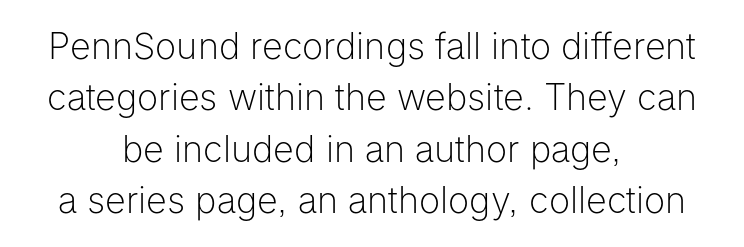
The image shows 36 px light sans-serif type, upright; set centered, normal line spacing (1.43x), normal letter spacing, not underlined; low stroke contrast and a medium x-height.
